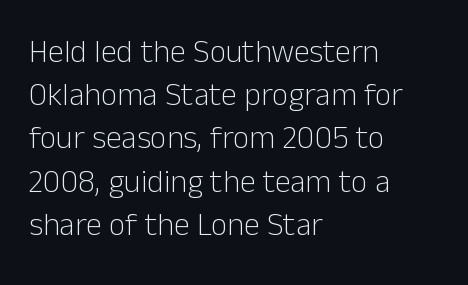
Ink coverage per letter is moderate at most. This sample uses a sans-serif face. This is the regular roman posture of the typeface. Just letters on the line, the space beneath them empty. Quick note: interline space is typical.
